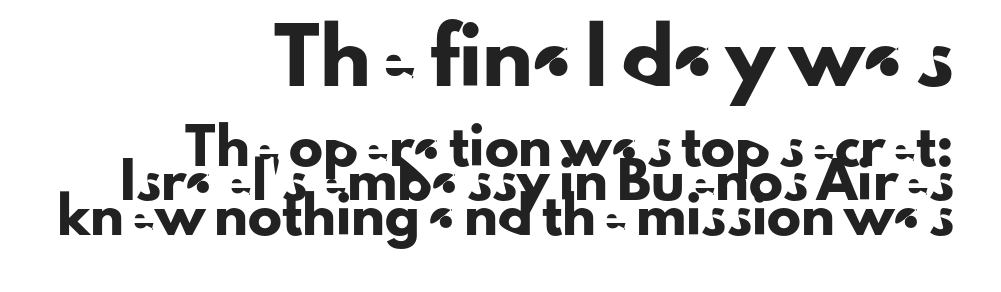
{"serif": "no", "italic": "no", "width": "normal", "stroke_contrast": "low", "x_height": "small", "monospaced": "no", "underline": "no", "align": "right", "line_spacing": "tight", "line_spacing_ratio": 1.02, "letter_spacing": "normal", "letter_spacing_em": 0.0, "larger_block": "first", "size_ratio": 1.5, "glyph_px": 51}
